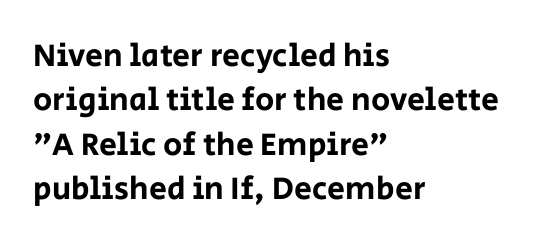
These lines were composed using upright roman letters. Each line starts at the same left margin while the right side varies. The passage shown is typed in a proportional face where columns would drift. The area under the type is left untouched. Note: no serifs on the glyphs.
